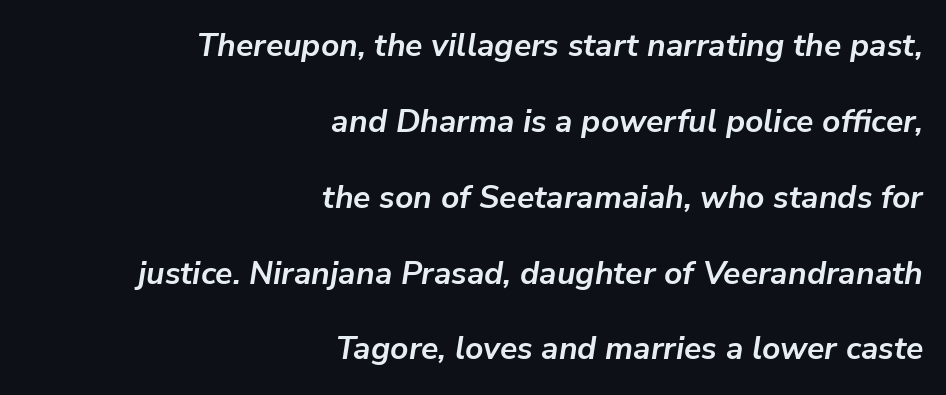
{"italic": "yes", "lean": "right", "slant_degrees": 9, "bold": "yes", "weight": "semibold", "width": "normal", "stroke_contrast": "low", "x_height": "medium", "monospaced": "no", "underline": "no", "align": "right", "line_spacing": "loose", "line_spacing_ratio": 2.37, "letter_spacing": "normal", "letter_spacing_em": 0.0, "glyph_px": 32}
